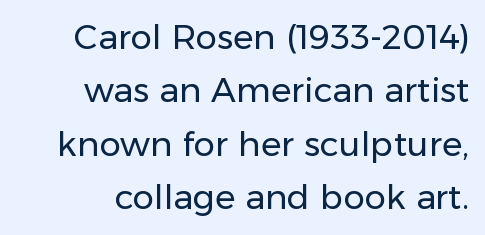
Q: Is the text bold? A: No.
Q: Is the text italic (slanted)? A: No, it is upright.
Q: Is the typeface a serif or a sans-serif typeface? A: Sans-serif.
Q: Is the text underlined? A: No.
Q: How is the paragraph aligned? A: Right-aligned.
Q: Is the spacing between letters normal or unusually wide? A: Normal.
Q: Is the spacing between lines tight, normal or loose? A: Normal.
Q: Width (condensed, normal, or wide)? A: Normal.
Q: Stroke contrast? A: Low.
Q: x-height? A: Medium.
Q: Monospaced? A: No.
